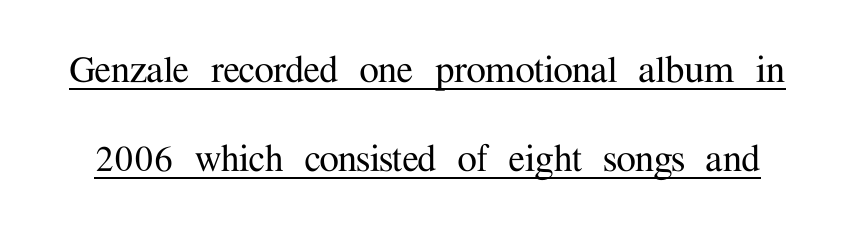
Decoration check: the copy is underlined. This rendering employs a face with finishing strokes, i.e., a serif. Upright lettering throughout. Students, note that the glyphs here touch the page at normal intervals. A typesetter would call this proportional, since set widths differ per character.
